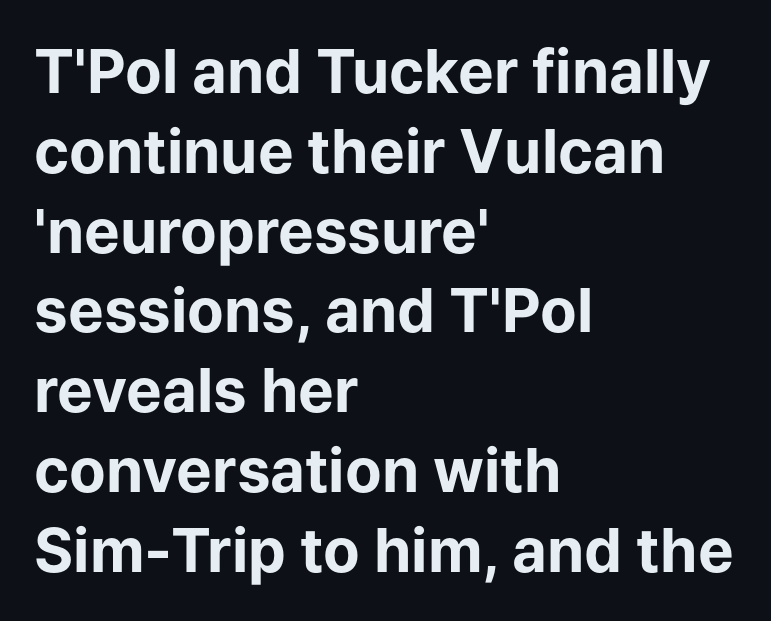
{"serif": "no", "italic": "no", "bold": "yes", "weight": "bold", "width": "normal", "stroke_contrast": "low", "x_height": "medium", "monospaced": "no", "underline": "no", "align": "left", "line_spacing": "normal", "line_spacing_ratio": 1.33, "letter_spacing": "normal", "letter_spacing_em": 0.0, "glyph_px": 60}
